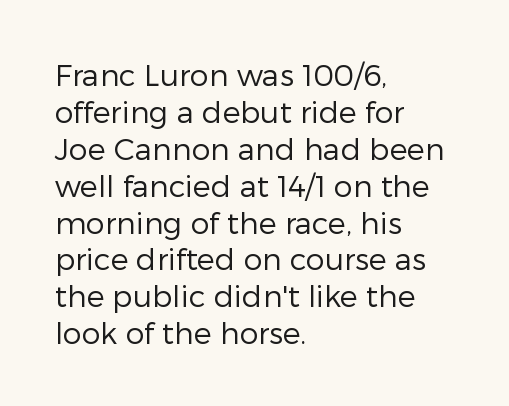
The image shows 30 px regular-weight sans-serif type, upright; set left-aligned, line spacing 1.23x, normal letter spacing, not underlined; low stroke contrast and a medium x-height.
